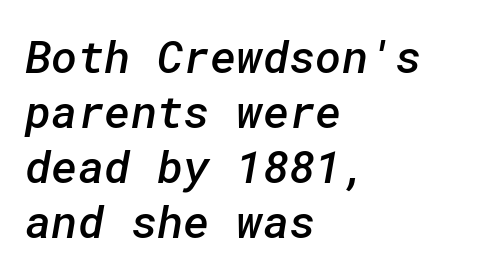
The letters carry no serifs — their stems end cleanly without finishing strokes. Standard letterfit; no display-style spreading of the glyphs. Descender tails drop into unmarked territory. Typesetter's note: demi weight, one step under bold. Caption: multi-line text, flush left, ragged right.
